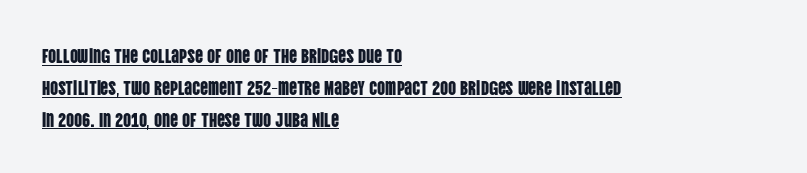
The image shows 20 px text type, upright; set left-aligned, normal line spacing (1.59x), normal letter spacing, underlined.
